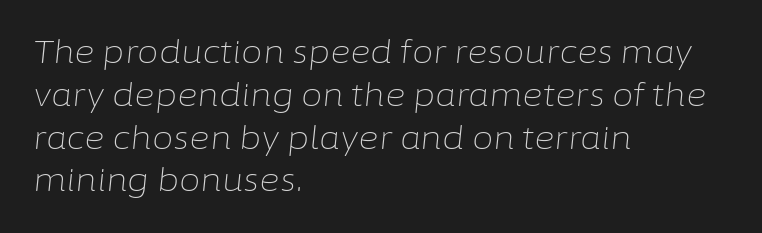
Q: Is the text bold? A: No.
Q: Is the text italic (slanted)? A: Yes, it leans right by about 6 degrees.
Q: Is the text underlined? A: No.
Q: How is the paragraph aligned? A: Left-aligned.
Q: Is the spacing between letters normal or unusually wide? A: Normal.
Q: Is the spacing between lines tight, normal or loose? A: Normal.
Q: Width (condensed, normal, or wide)? A: Normal.
Q: Stroke contrast? A: Low.
Q: x-height? A: Medium.
Q: Monospaced? A: No.
